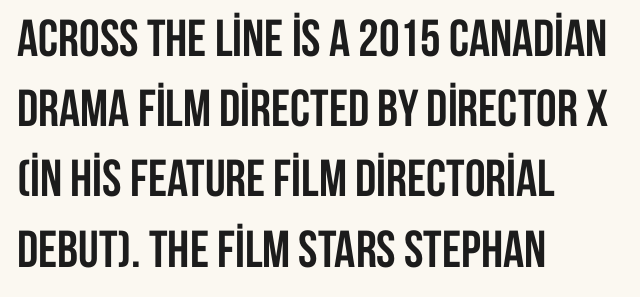
Q: Is the text bold? A: Yes.
Q: Is the text italic (slanted)? A: No, it is upright.
Q: Is the typeface a serif or a sans-serif typeface? A: Sans-serif.
Q: Is the text underlined? A: No.
Q: How is the paragraph aligned? A: Left-aligned.
Q: Is the spacing between letters normal or unusually wide? A: Normal.
Q: Is the spacing between lines tight, normal or loose? A: Normal.
Q: Width (condensed, normal, or wide)? A: Condensed.
Q: Stroke contrast? A: Low.
Q: x-height? A: Large.
Q: Monospaced? A: No.
